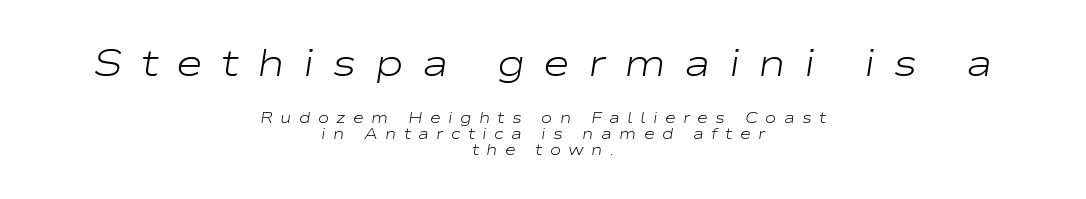
Q: Is the text bold? A: No.
Q: Is the text italic (slanted)? A: Yes, it leans right by about 9 degrees.
Q: Is the text underlined? A: No.
Q: How is the paragraph aligned? A: Centered.
Q: Is the spacing between letters normal or unusually wide? A: Unusually wide.
Q: Is the spacing between lines tight, normal or loose? A: Tight.
Q: Which block of text is set in a larger size, the first (top) or the second (bottom)? A: The first (top) one.
Q: Width (condensed, normal, or wide)? A: Wide.
Q: Stroke contrast? A: Low.
Q: x-height? A: Medium.
Q: Monospaced? A: No.
